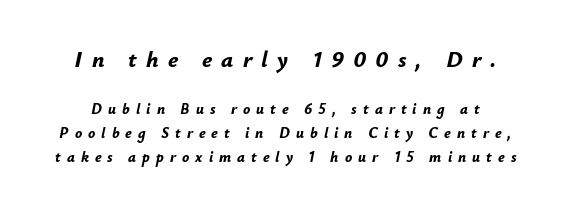
Q: Is the text bold? A: Yes.
Q: Is the text italic (slanted)? A: Yes, it leans right by about 12 degrees.
Q: Is the text underlined? A: No.
Q: Is the spacing between letters normal or unusually wide? A: Unusually wide.
Q: Is the spacing between lines tight, normal or loose? A: Normal.
Q: Which block of text is set in a larger size, the first (top) or the second (bottom)? A: The first (top) one.
